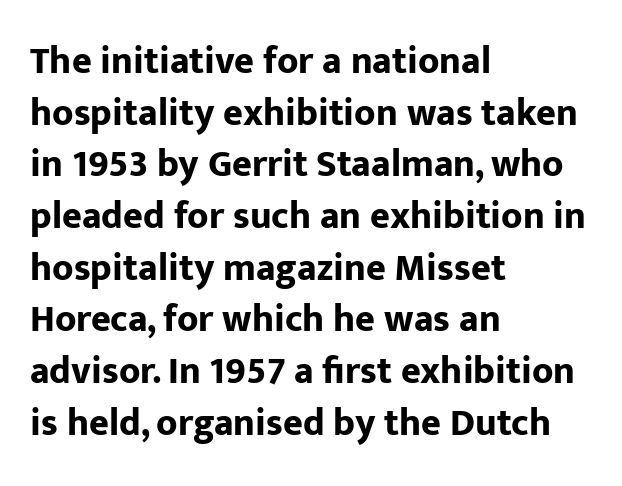
{"serif": "no", "italic": "no", "bold": "yes", "weight": "bold", "width": "normal", "stroke_contrast": "low", "x_height": "medium", "monospaced": "no", "underline": "no", "align": "left", "line_spacing": "normal", "line_spacing_ratio": 1.36, "letter_spacing": "normal", "letter_spacing_em": 0.0, "glyph_px": 38}
